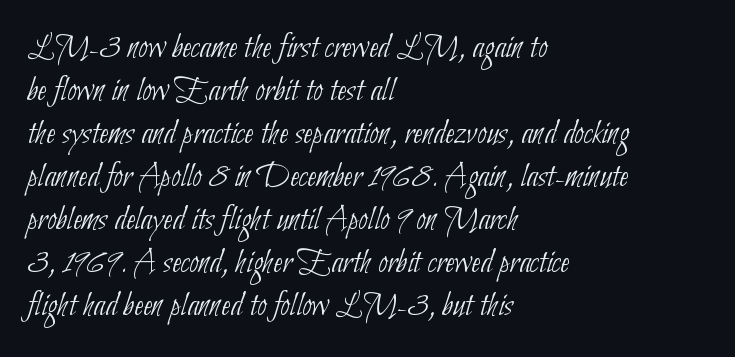
Q: Is the text bold? A: No.
Q: Is the typeface a serif or a sans-serif typeface? A: Sans-serif.
Q: Is the text underlined? A: No.
Q: How is the paragraph aligned? A: Left-aligned.
Q: Is the spacing between letters normal or unusually wide? A: Normal.
Q: Width (condensed, normal, or wide)? A: Condensed.
Q: Stroke contrast? A: Low.
Q: x-height? A: Small.
Q: Monospaced? A: No.
